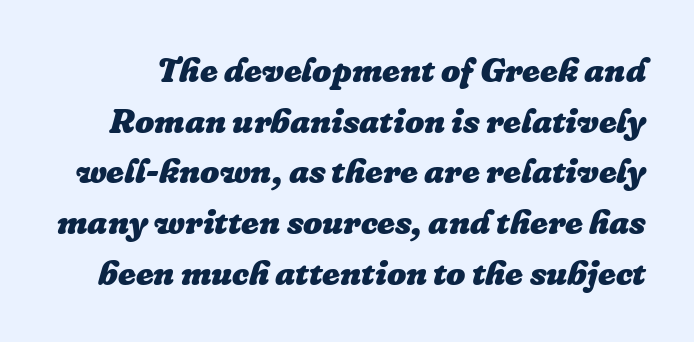
The image shows 34 px heavy type, italic (leaning right); set normal line spacing (1.49x), normal letter spacing, not underlined; low stroke contrast and a medium x-height.
